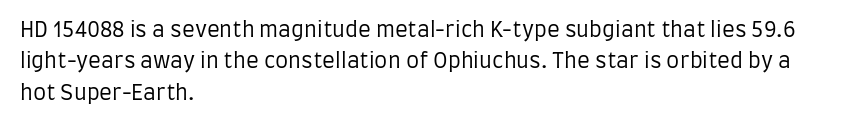
{"italic": "no", "bold": "no", "underline": "no", "align": "left", "line_spacing": "normal", "line_spacing_ratio": 1.5, "letter_spacing": "normal", "letter_spacing_em": 0.0, "glyph_px": 21}
